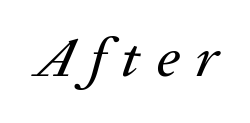
{"italic": "yes", "lean": "right", "slant_degrees": 20, "width": "normal", "stroke_contrast": "low", "x_height": "medium", "monospaced": "no", "underline": "no", "letter_spacing": "wide", "letter_spacing_em": 0.28, "glyph_px": 56}
